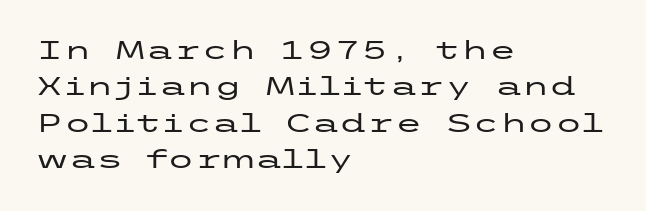
{"italic": "no", "underline": "no", "align": "left", "line_spacing": "normal", "line_spacing_ratio": 1.46, "letter_spacing": "normal", "letter_spacing_em": 0.0, "glyph_px": 25}
